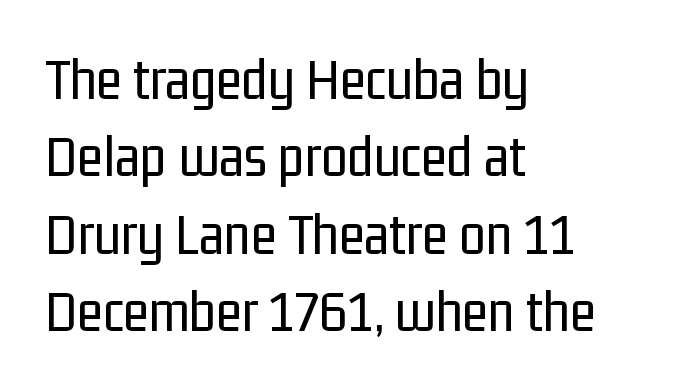
Weight: in the light-to-regular range. Default kerning and tracking; the words read as compact shapes. The font's upright variant was chosen for this text. These lines are set flush left with a ragged right edge. Proportional: the letters do not fall into vertical columns. Notice how descenders clear the ascenders below comfortably — that's standard leading.
